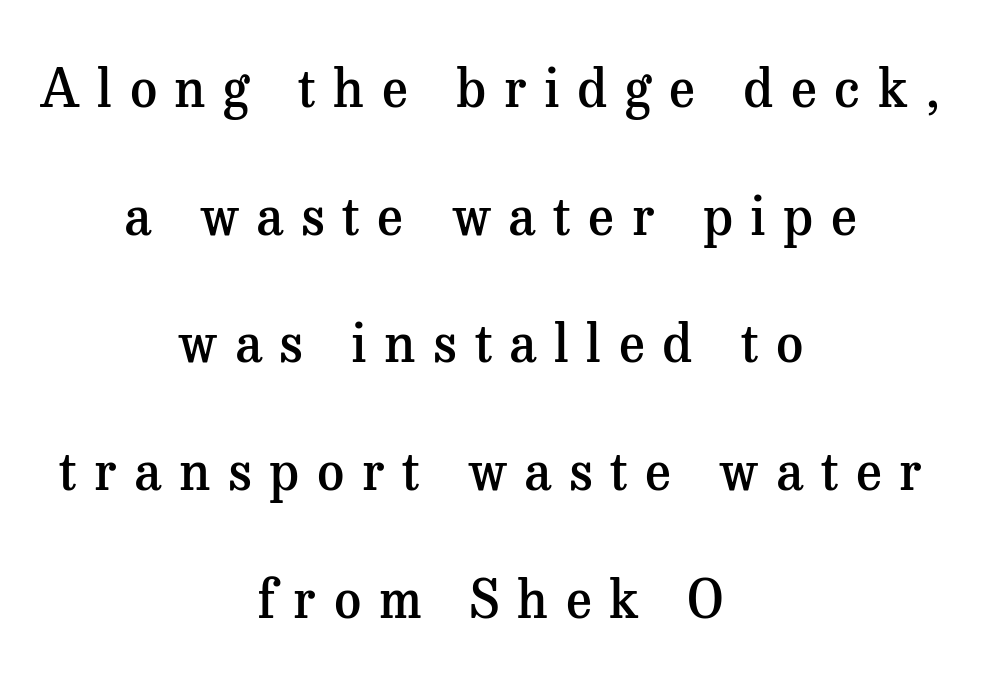
Q: Is the text bold? A: Semi-bold.
Q: Is the text italic (slanted)? A: No, it is upright.
Q: Is the typeface a serif or a sans-serif typeface? A: Serif.
Q: Is the text underlined? A: No.
Q: How is the paragraph aligned? A: Centered.
Q: Is the spacing between letters normal or unusually wide? A: Unusually wide.
Q: Is the spacing between lines tight, normal or loose? A: Loose.
Q: Width (condensed, normal, or wide)? A: Normal.
Q: Stroke contrast? A: Medium.
Q: x-height? A: Medium.
Q: Monospaced? A: No.
